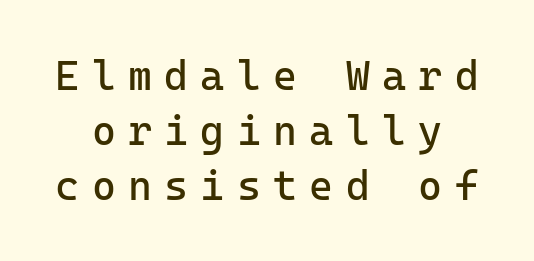
{"serif": "no", "italic": "no", "bold": "no", "weight": "regular", "width": "normal", "stroke_contrast": "low", "x_height": "medium", "monospaced": "yes", "underline": "no", "line_spacing": "normal", "line_spacing_ratio": 1.34, "letter_spacing": "wide", "letter_spacing_em": 0.3, "glyph_px": 41}
